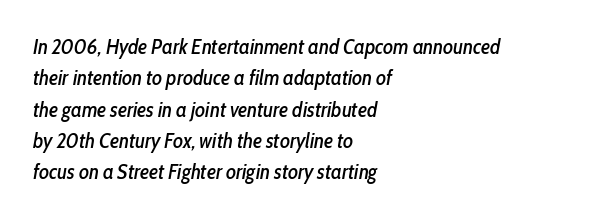
{"italic": "yes", "lean": "right", "slant_degrees": 10, "underline": "no", "align": "left", "line_spacing": "normal", "line_spacing_ratio": 1.49, "letter_spacing": "normal", "letter_spacing_em": 0.0, "glyph_px": 21}
